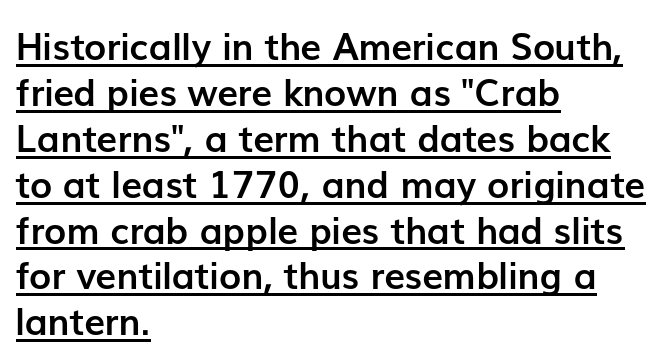
Italic: no, the glyphs are upright roman. Compared with an ordinary text face, these strokes are far heavier — a full bold. Does the type have serifs? No, each stem ends abruptly. A typesetter would call this proportional, since set widths differ per character. Every row of glyphs begins at an identical x-position on the left.
